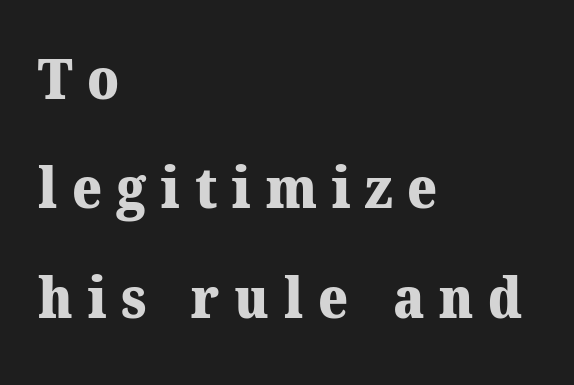
Q: Is the text bold? A: Yes.
Q: Is the typeface a serif or a sans-serif typeface? A: Serif.
Q: Is the text underlined? A: No.
Q: How is the paragraph aligned? A: Left-aligned.
Q: Is the spacing between letters normal or unusually wide? A: Unusually wide.
Q: Is the spacing between lines tight, normal or loose? A: Loose.
Q: Width (condensed, normal, or wide)? A: Normal.
Q: Stroke contrast? A: Medium.
Q: x-height? A: Medium.
Q: Monospaced? A: No.
